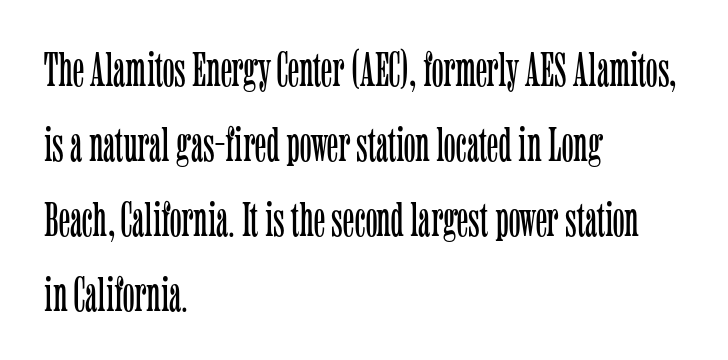
Q: Is the text bold? A: No.
Q: Is the text italic (slanted)? A: No, it is upright.
Q: Is the typeface a serif or a sans-serif typeface? A: Serif.
Q: Is the text underlined? A: No.
Q: How is the paragraph aligned? A: Left-aligned.
Q: Is the spacing between letters normal or unusually wide? A: Normal.
Q: Is the spacing between lines tight, normal or loose? A: Normal.
Q: Width (condensed, normal, or wide)? A: Condensed.
Q: Stroke contrast? A: Low.
Q: x-height? A: Medium.
Q: Monospaced? A: No.
